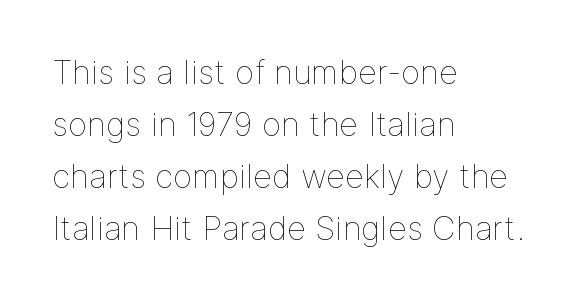
The image shows 33 px thin type, upright; set left-aligned, normal line spacing (1.58x), normal letter spacing, not underlined; low stroke contrast and a medium x-height.
